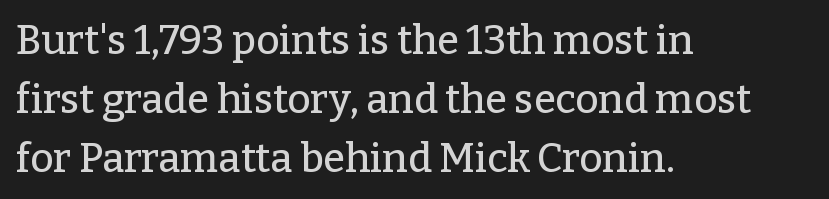
Q: Is the text italic (slanted)? A: No, it is upright.
Q: Is the typeface a serif or a sans-serif typeface? A: Serif.
Q: Is the text underlined? A: No.
Q: How is the paragraph aligned? A: Left-aligned.
Q: Is the spacing between letters normal or unusually wide? A: Normal.
Q: Is the spacing between lines tight, normal or loose? A: Normal.
Q: Width (condensed, normal, or wide)? A: Normal.
Q: Stroke contrast? A: Low.
Q: x-height? A: Medium.
Q: Monospaced? A: No.
